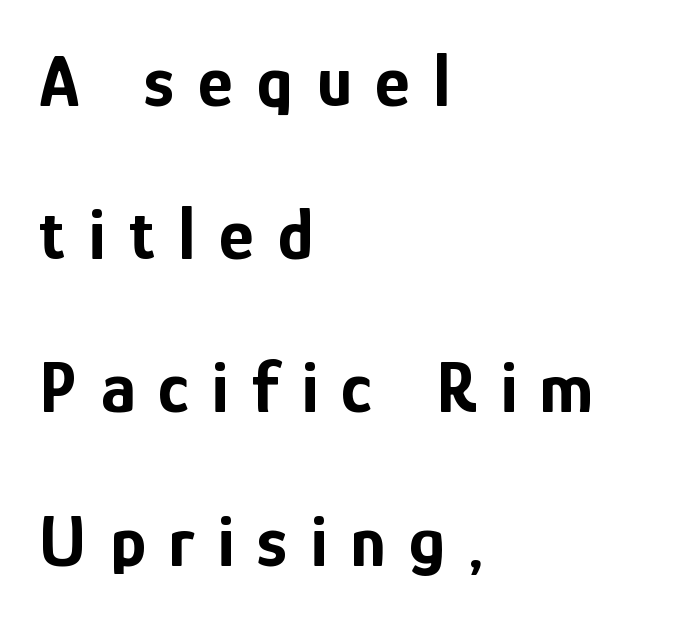
Think of a printed novel: that variable character pitch is what you see here. The gap between lines stays unmarked. These lines stack with their left ends in a neat column. Notice how the stems are strictly vertical — no italics here.
